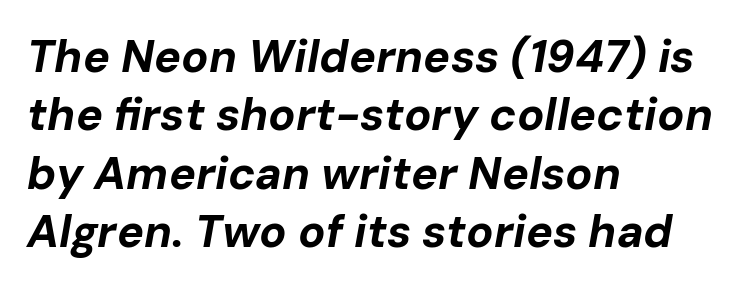
{"italic": "yes", "lean": "right", "slant_degrees": 10, "bold": "yes", "weight": "bold", "width": "normal", "stroke_contrast": "low", "x_height": "medium", "monospaced": "no", "underline": "no", "align": "left", "line_spacing": "normal", "line_spacing_ratio": 1.3, "letter_spacing": "normal", "letter_spacing_em": 0.0, "glyph_px": 45}
